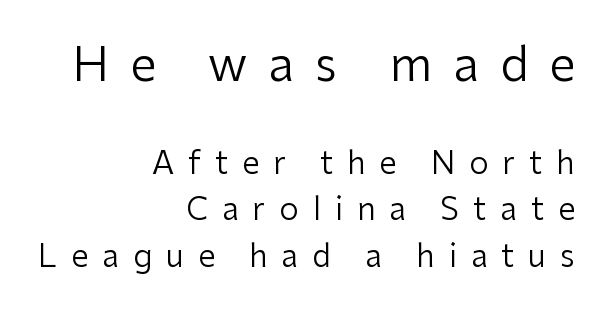
There is plenty of visible air inserted between adjacent glyphs. Check under the words: just untouched page. The passage shown is typed in a proportional face where columns would drift. The designer gave the opening block more size than the closing block.
